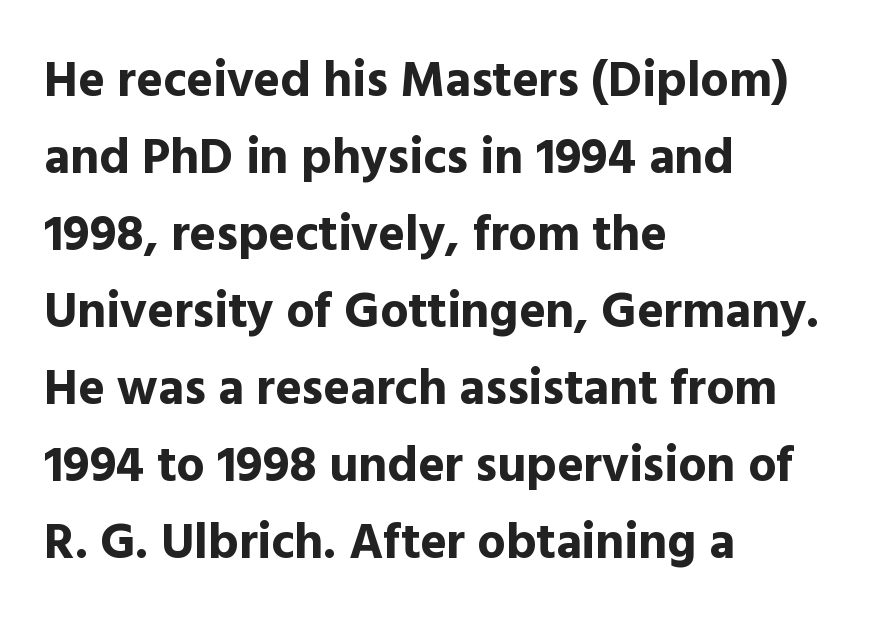
The passage shown stacks its lines at a standard gap. The letters stand straight up with perfectly vertical stems. Note the varied advance widths — an 'i' is clearly narrower than an 'm'. Every row of glyphs begins at an identical x-position on the left. There is no visible air inserted between adjacent glyphs.
